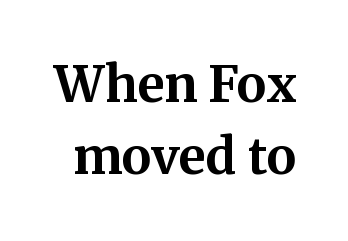
The image shows 50 px bold serif type, upright; set normal line spacing (1.45x), normal letter spacing, not underlined; medium stroke contrast and a medium x-height.
